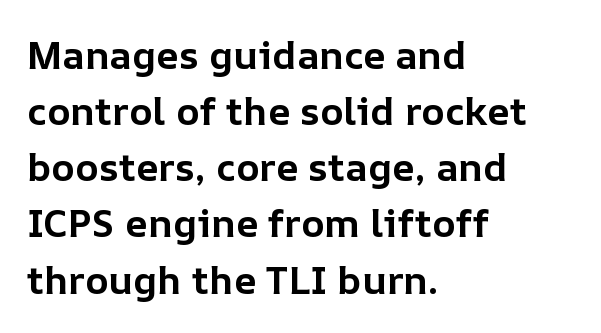
{"italic": "no", "bold": "yes", "weight": "bold", "width": "normal", "stroke_contrast": "low", "x_height": "medium", "monospaced": "no", "underline": "no", "align": "left", "line_spacing": "normal", "line_spacing_ratio": 1.44, "letter_spacing": "normal", "letter_spacing_em": 0.0, "glyph_px": 39}
